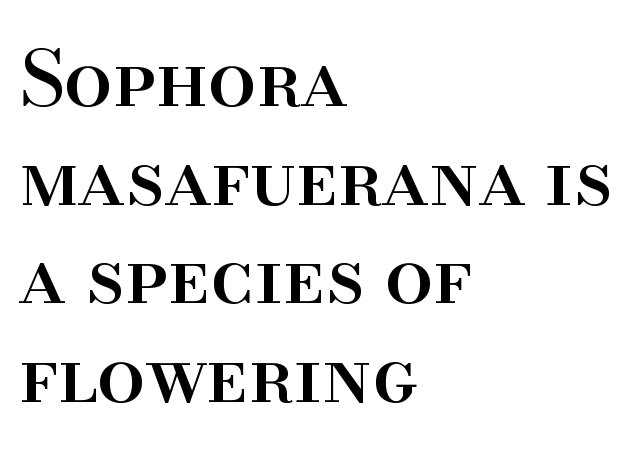
Q: Is the text italic (slanted)? A: No, it is upright.
Q: Is the typeface a serif or a sans-serif typeface? A: Serif.
Q: Is the text underlined? A: No.
Q: How is the paragraph aligned? A: Left-aligned.
Q: Is the spacing between letters normal or unusually wide? A: Normal.
Q: Is the spacing between lines tight, normal or loose? A: Normal.
Q: Width (condensed, normal, or wide)? A: Normal.
Q: Stroke contrast? A: High.
Q: x-height? A: Small.
Q: Monospaced? A: No.
